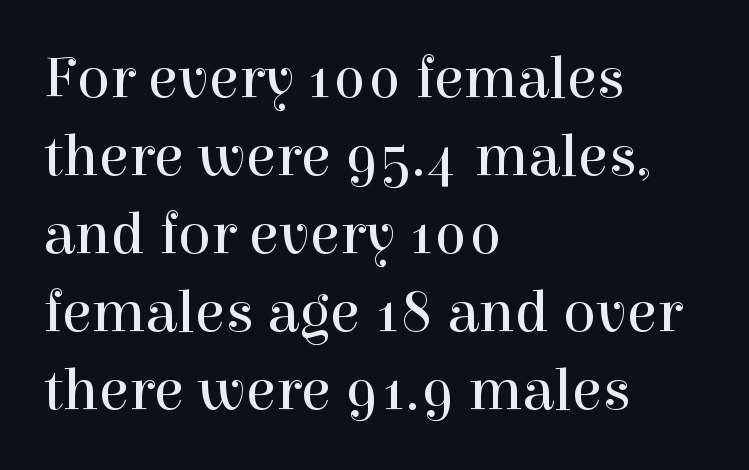
Q: Is the text bold? A: No.
Q: Is the text italic (slanted)? A: No, it is upright.
Q: Is the typeface a serif or a sans-serif typeface? A: Serif.
Q: Is the text underlined? A: No.
Q: How is the paragraph aligned? A: Left-aligned.
Q: Is the spacing between letters normal or unusually wide? A: Normal.
Q: Is the spacing between lines tight, normal or loose? A: Normal.
Q: Width (condensed, normal, or wide)? A: Normal.
Q: Stroke contrast? A: High.
Q: x-height? A: Medium.
Q: Monospaced? A: No.
